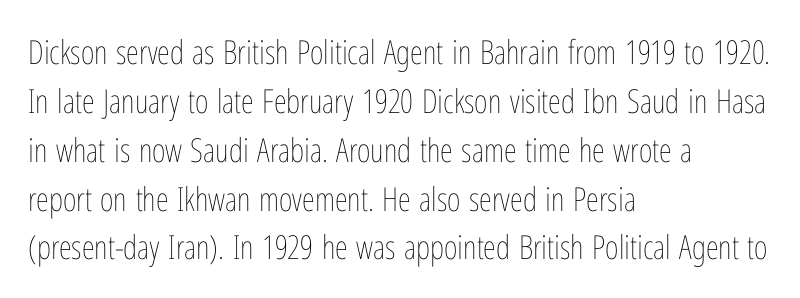
In terms of leading, this rendering sits right in the middle. In CSS terms this would be text-align: left. Lines of text with bare space underneath. Do the characters align in a grid? No, the font is proportional. Posture: vertical.
